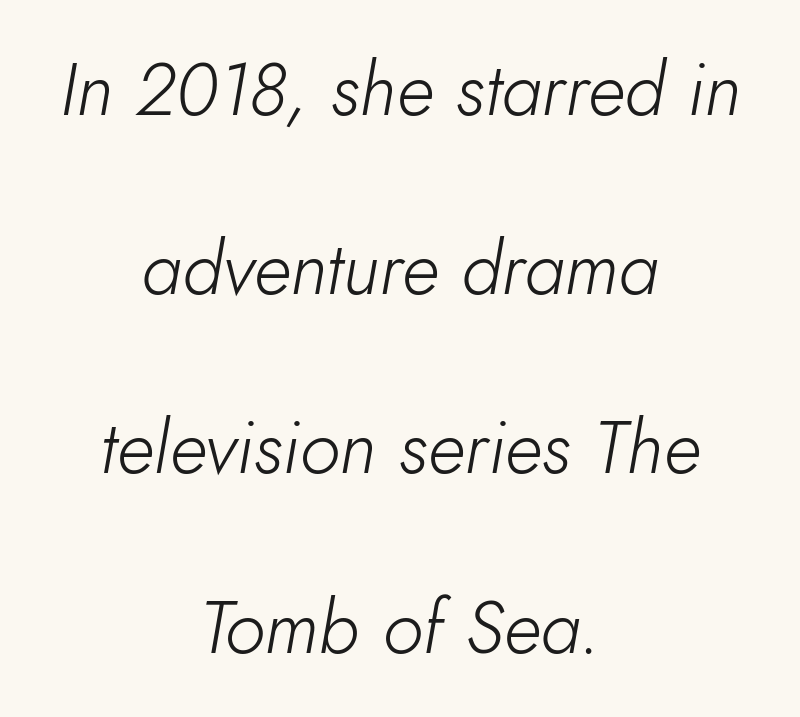
Stems here are at most as thick as an everyday book face. Reading down the block, each line starts at a different indent, mirrored at its end. Bare-footed words on every line. Yep, that's italic — everything's leaning. Is the letter spacing exaggerated? No — it looks like the ordinary default.
